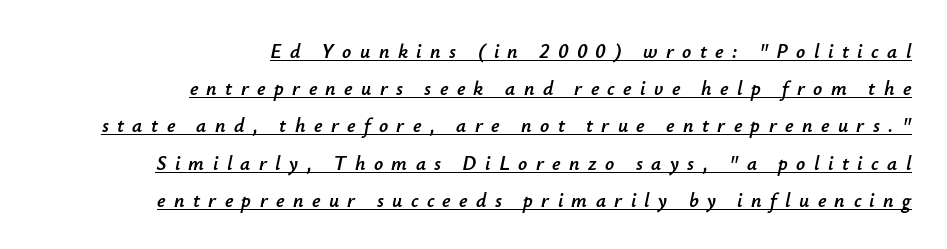
Each word looks stretched out because of the extra space between its letters. Line endings align vertically; line beginnings do not. This is oblique type, the kind used for emphasis or titles. Check the space under the baseline: a stroke is drawn there.
